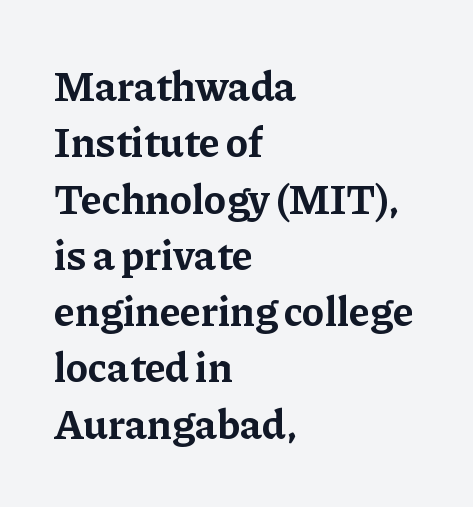
Q: Is the text bold? A: Yes.
Q: Is the text italic (slanted)? A: No, it is upright.
Q: Is the typeface a serif or a sans-serif typeface? A: Serif.
Q: Is the text underlined? A: No.
Q: How is the paragraph aligned? A: Left-aligned.
Q: Is the spacing between letters normal or unusually wide? A: Normal.
Q: Is the spacing between lines tight, normal or loose? A: Normal.
Q: Width (condensed, normal, or wide)? A: Normal.
Q: Stroke contrast? A: Low.
Q: x-height? A: Medium.
Q: Monospaced? A: No.
